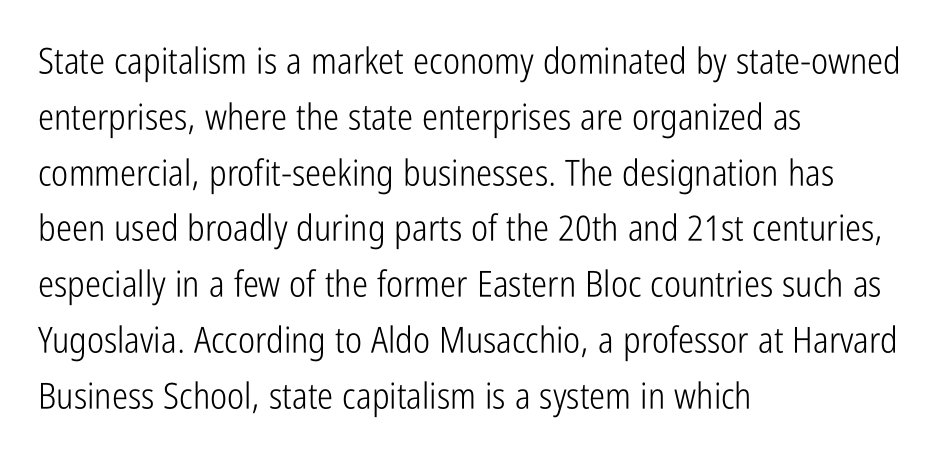
Stems and bowls with no extra thickness — not bold. The designer went with a sans here, leaving each stem footless. The font's upright variant was chosen for this text. The foot of each line stays bare and open. Compared with typical body copy, the letter spacing here is the same.
